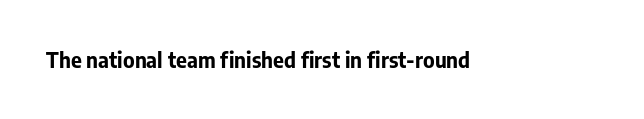
The letterforms sit shoulder to shoulder at normal distance. These lines were composed using upright roman letters. Check the space under the baseline: it is left empty. The sample has been set heavy, in full bold.
